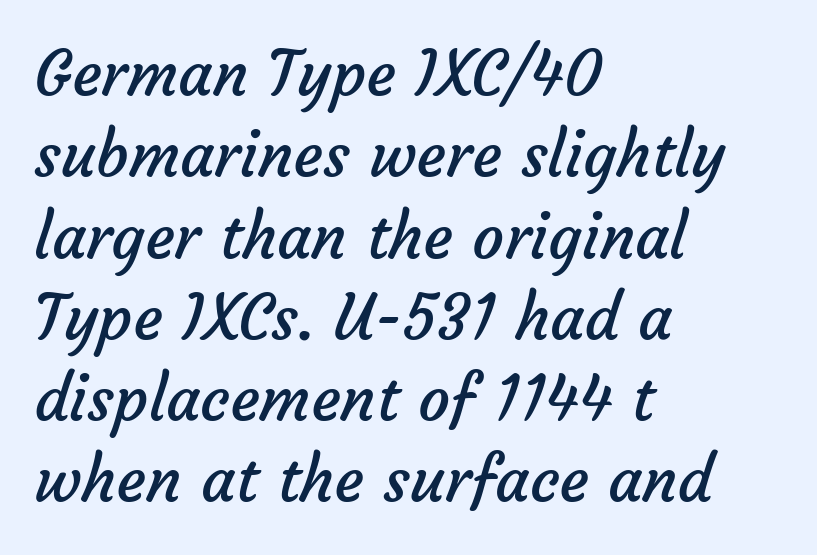
{"serif": "no", "bold": "no", "weight": "regular", "width": "normal", "stroke_contrast": "low", "x_height": "medium", "monospaced": "no", "underline": "no", "align": "left", "line_spacing": "normal", "line_spacing_ratio": 1.29, "letter_spacing": "normal", "letter_spacing_em": 0.0, "glyph_px": 63}
